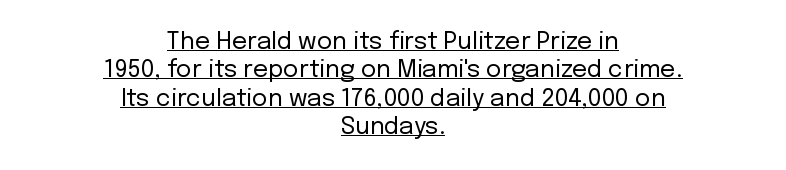
Q: Is the text bold? A: No.
Q: Is the text italic (slanted)? A: No, it is upright.
Q: Is the text underlined? A: Yes.
Q: How is the paragraph aligned? A: Centered.
Q: Is the spacing between letters normal or unusually wide? A: Normal.
